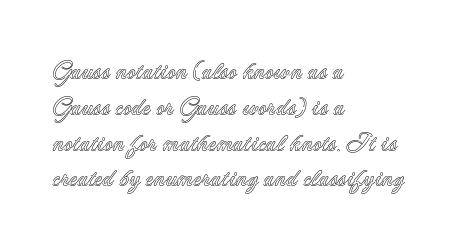
Q: Is the text italic (slanted)? A: Yes.
Q: Is the text underlined? A: No.
Q: How is the paragraph aligned? A: Left-aligned.
Q: Is the spacing between letters normal or unusually wide? A: Normal.
Q: Is the spacing between lines tight, normal or loose? A: Normal.
